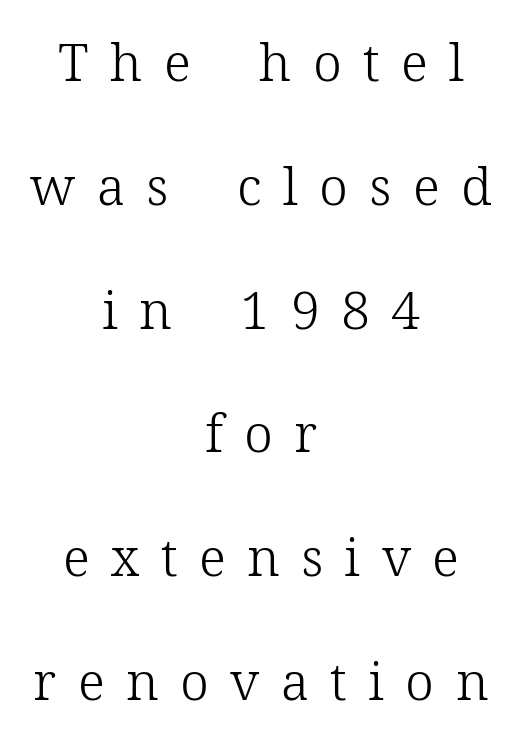
Q: Is the text bold? A: No.
Q: Is the text italic (slanted)? A: No, it is upright.
Q: Is the typeface a serif or a sans-serif typeface? A: Serif.
Q: Is the text underlined? A: No.
Q: How is the paragraph aligned? A: Centered.
Q: Is the spacing between letters normal or unusually wide? A: Unusually wide.
Q: Is the spacing between lines tight, normal or loose? A: Loose.
Q: Width (condensed, normal, or wide)? A: Normal.
Q: Stroke contrast? A: Low.
Q: x-height? A: Medium.
Q: Monospaced? A: No.
